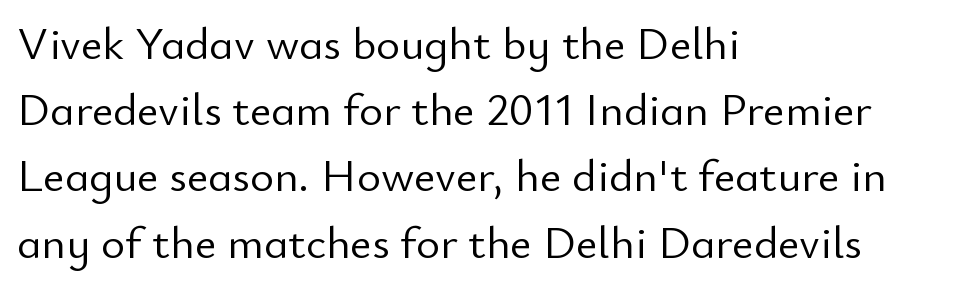
{"serif": "no", "italic": "no", "bold": "no", "weight": "light", "width": "normal", "stroke_contrast": "low", "x_height": "small", "monospaced": "no", "underline": "no", "align": "left", "line_spacing": "normal", "line_spacing_ratio": 1.44, "letter_spacing": "normal", "letter_spacing_em": 0.0, "glyph_px": 46}
